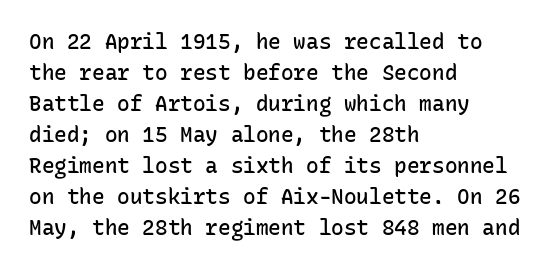
The image shows 21 px text type, upright; set left-aligned, normal line spacing (1.48x), normal letter spacing, not underlined.
